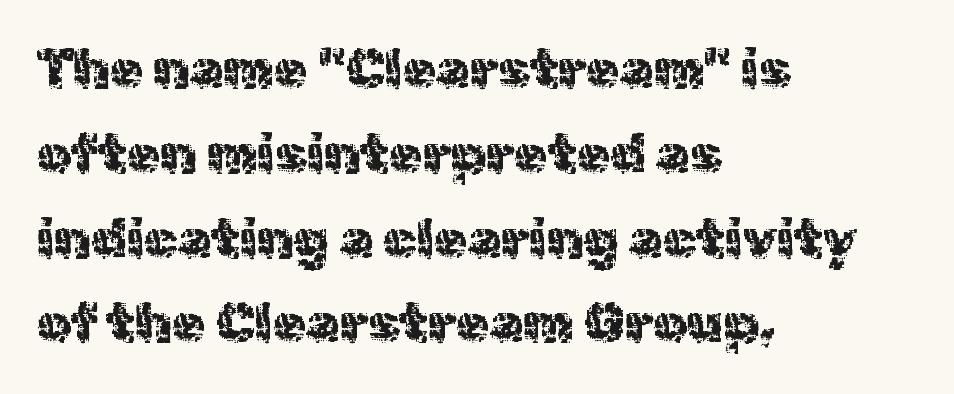
{"serif": "no", "italic": "no", "width": "normal", "x_height": "medium", "monospaced": "no", "underline": "no", "align": "left", "line_spacing": "normal", "line_spacing_ratio": 1.57, "letter_spacing": "normal", "letter_spacing_em": 0.0, "glyph_px": 54}
